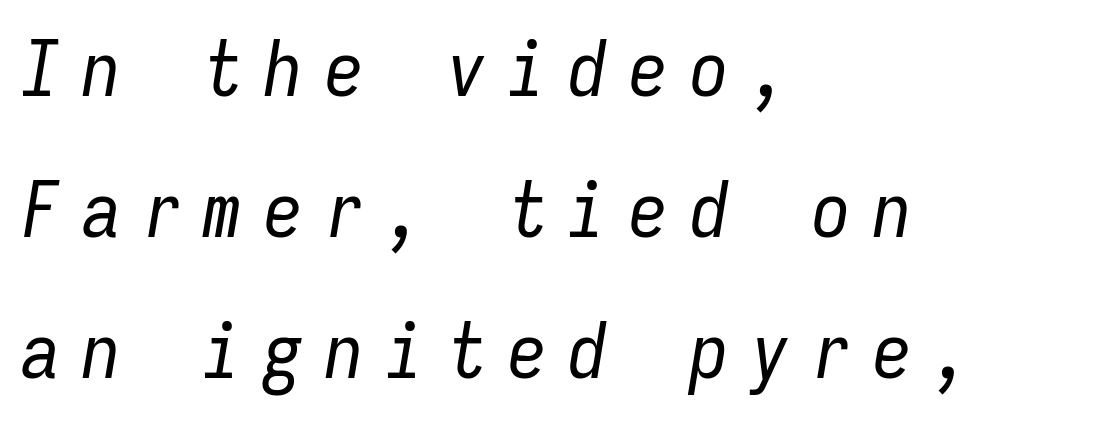
A quiet, ordinary-to-light weight characterises the typeface. This rendering widens character spacing well past its baseline value. Just letters on the line, the space beneath them empty. If you drew a ruler down the left edge, every line would touch it. The glyphs look as if they've been sheared to an angle. These lines are rendered in a fixed-pitch font.
